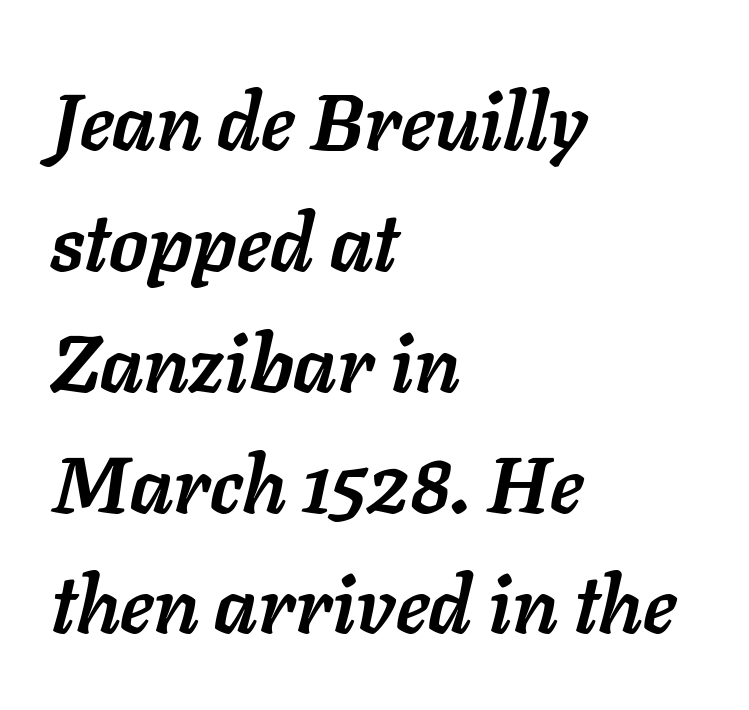
Q: Is the text bold? A: Yes.
Q: Is the text italic (slanted)? A: Yes, it leans right by about 11 degrees.
Q: Is the text underlined? A: No.
Q: How is the paragraph aligned? A: Left-aligned.
Q: Is the spacing between letters normal or unusually wide? A: Normal.
Q: Is the spacing between lines tight, normal or loose? A: Normal.
Q: Width (condensed, normal, or wide)? A: Normal.
Q: Stroke contrast? A: Low.
Q: x-height? A: Medium.
Q: Monospaced? A: No.
